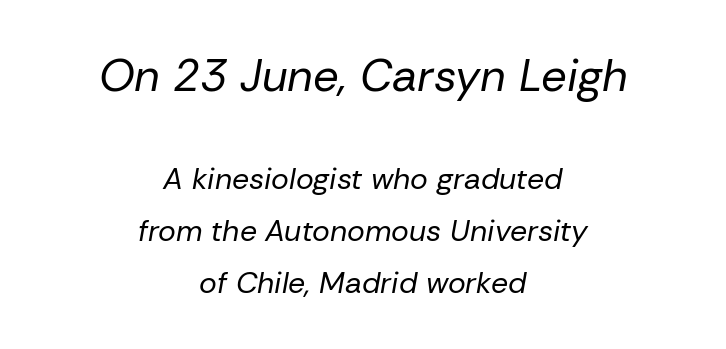
Q: Is the text bold? A: No.
Q: Is the text italic (slanted)? A: Yes, it leans right by about 10 degrees.
Q: Is the text underlined? A: No.
Q: How is the paragraph aligned? A: Centered.
Q: Is the spacing between letters normal or unusually wide? A: Normal.
Q: Which block of text is set in a larger size, the first (top) or the second (bottom)? A: The first (top) one.
Q: Width (condensed, normal, or wide)? A: Normal.
Q: Stroke contrast? A: Low.
Q: x-height? A: Medium.
Q: Monospaced? A: No.
